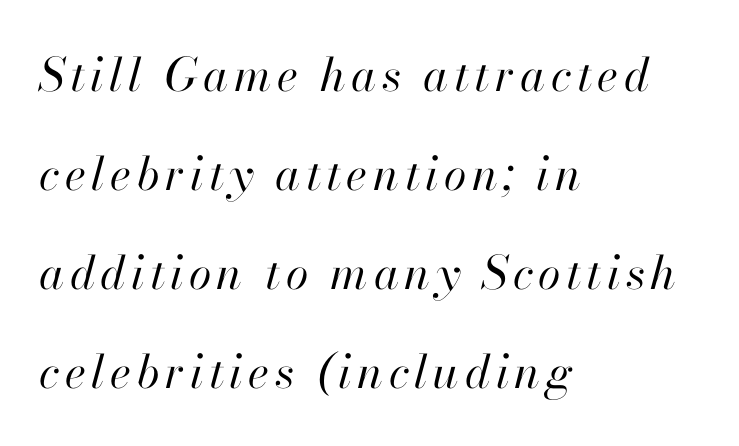
This block would shrink considerably if given ordinary leading; it's expanded now. Each letter keeps its own natural width here, so spacing adapts to shape. Line beginnings align vertically; line endings do not. The glyphs look as if they've been sheared to an angle. Is the stroke heavy? The answer is a plain regular-or-lighter.
